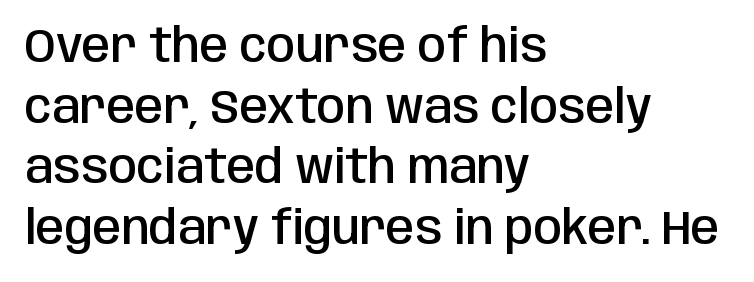
The image shows 46 px semibold, condensed sans-serif type, upright; set left-aligned, normal line spacing (1.32x), normal letter spacing, not underlined; low stroke contrast and a large x-height.
